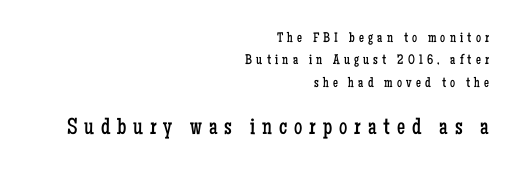
{"italic": "no", "bold": "no", "underline": "no", "align": "right", "line_spacing": "normal", "line_spacing_ratio": 1.59, "letter_spacing": "wide", "letter_spacing_em": 0.3, "larger_block": "second", "size_ratio": 1.64, "glyph_px": 23}
